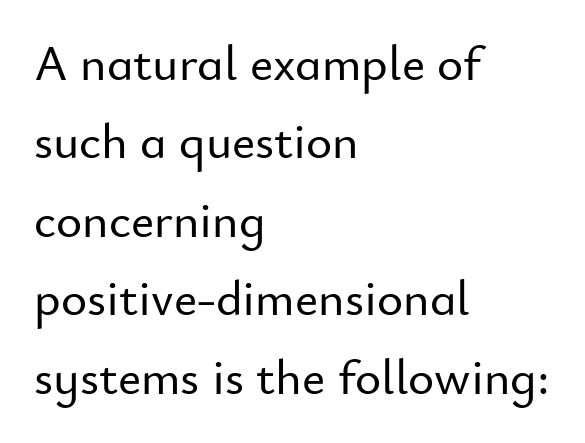
{"serif": "no", "italic": "no", "width": "normal", "stroke_contrast": "low", "x_height": "small", "monospaced": "no", "underline": "no", "align": "left", "line_spacing": "normal", "line_spacing_ratio": 1.57, "letter_spacing": "normal", "letter_spacing_em": 0.0, "glyph_px": 50}
